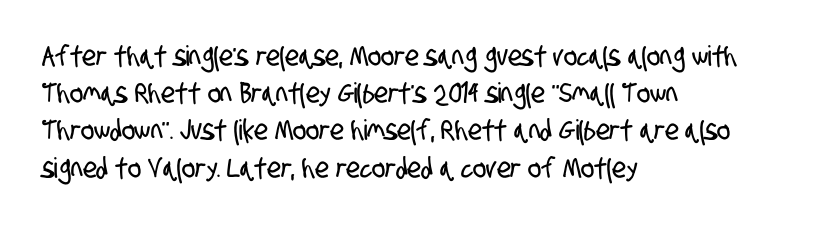
Q: Is the typeface a serif or a sans-serif typeface? A: Sans-serif.
Q: Is the text underlined? A: No.
Q: How is the paragraph aligned? A: Left-aligned.
Q: Is the spacing between letters normal or unusually wide? A: Normal.
Q: Is the spacing between lines tight, normal or loose? A: Normal.
Q: Width (condensed, normal, or wide)? A: Condensed.
Q: Stroke contrast? A: Low.
Q: x-height? A: Large.
Q: Monospaced? A: No.
